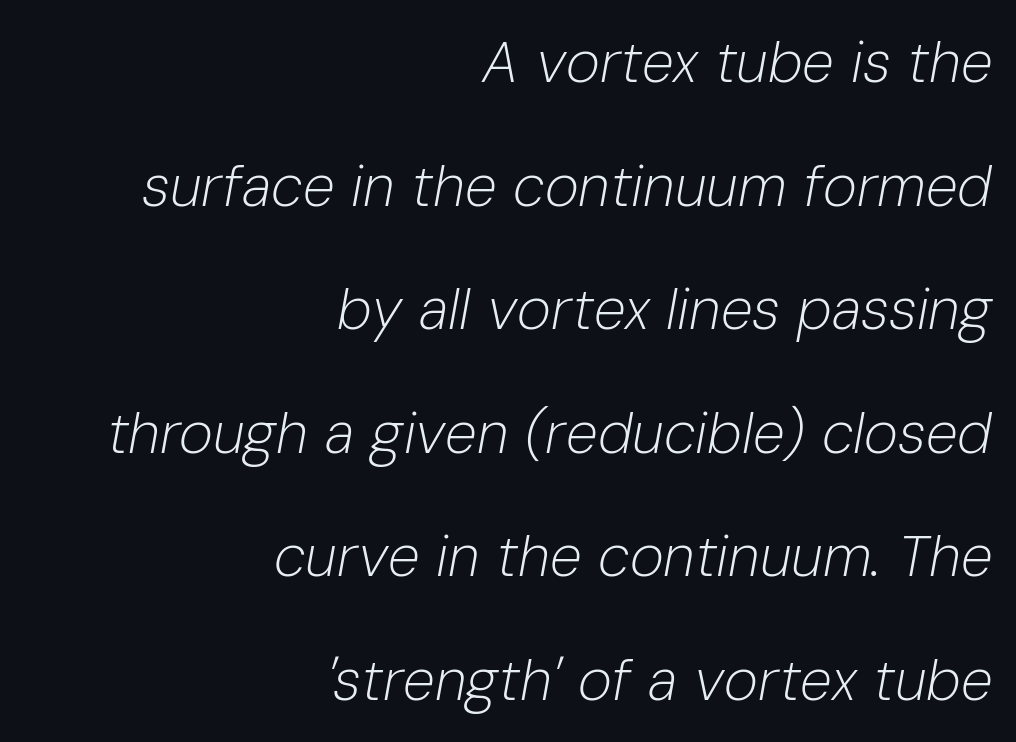
{"italic": "yes", "lean": "right", "slant_degrees": 10, "bold": "no", "weight": "light", "width": "normal", "stroke_contrast": "low", "x_height": "medium", "monospaced": "no", "underline": "no", "align": "right", "line_spacing": "loose", "line_spacing_ratio": 2.13, "letter_spacing": "normal", "letter_spacing_em": 0.0, "glyph_px": 58}
